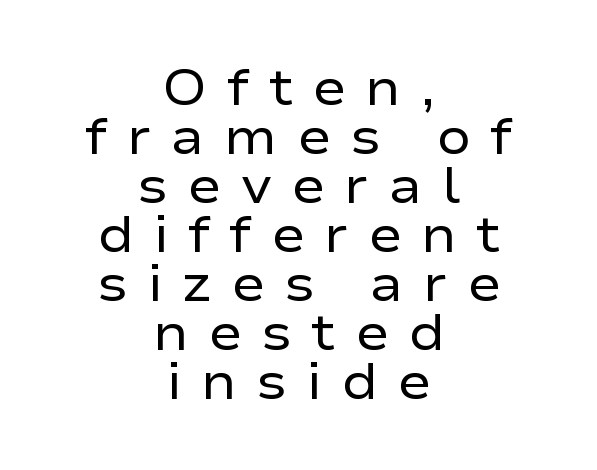
{"serif": "no", "italic": "no", "bold": "no", "weight": "regular", "width": "wide", "stroke_contrast": "low", "x_height": "medium", "monospaced": "no", "underline": "no", "align": "center", "line_spacing": "tight", "line_spacing_ratio": 0.96, "letter_spacing": "wide", "letter_spacing_em": 0.38, "glyph_px": 51}
